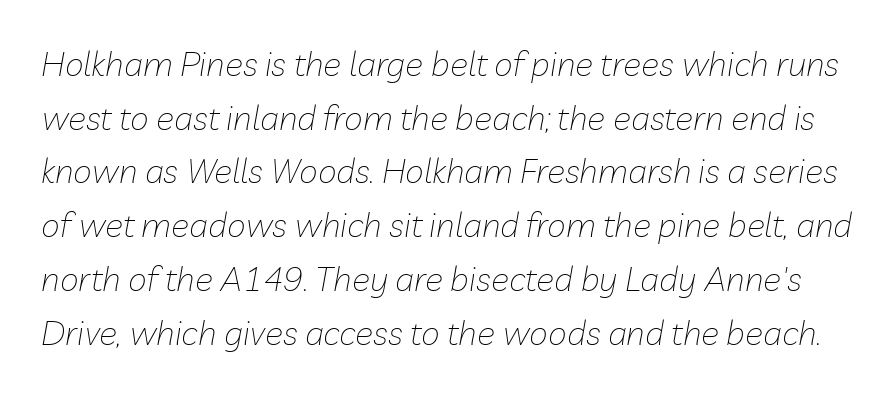
Q: Is the text bold? A: No.
Q: Is the text italic (slanted)? A: Yes, it leans right by about 10 degrees.
Q: Is the text underlined? A: No.
Q: Is the spacing between letters normal or unusually wide? A: Normal.
Q: Is the spacing between lines tight, normal or loose? A: Normal.
Q: Width (condensed, normal, or wide)? A: Normal.
Q: Stroke contrast? A: Low.
Q: x-height? A: Medium.
Q: Monospaced? A: No.
